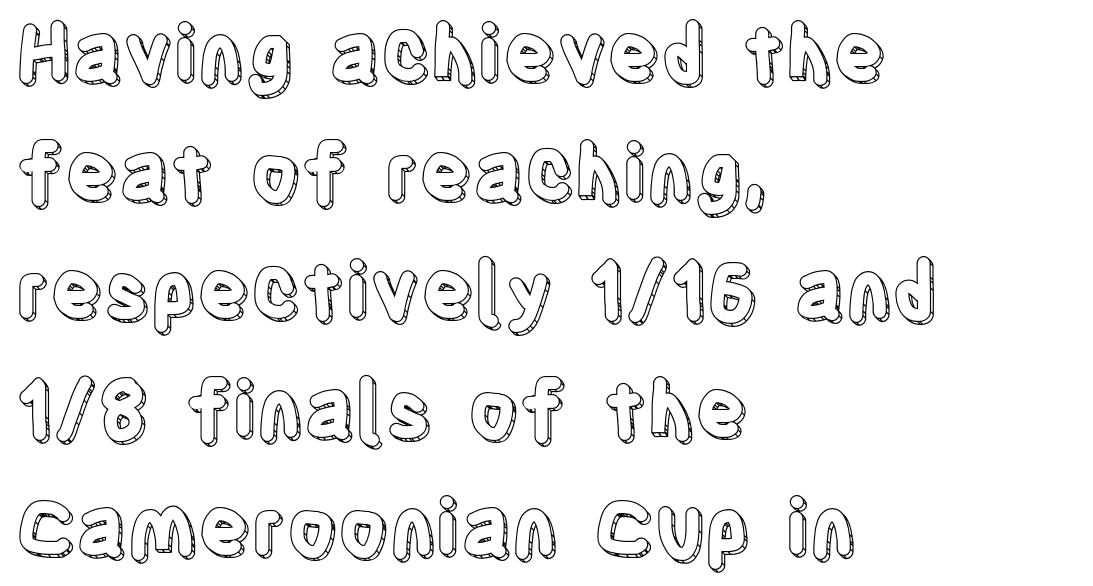
{"italic": "no", "width": "condensed", "x_height": "large", "monospaced": "no", "underline": "no", "align": "left", "line_spacing": "normal", "line_spacing_ratio": 1.52, "letter_spacing": "normal", "letter_spacing_em": 0.0, "glyph_px": 78}
